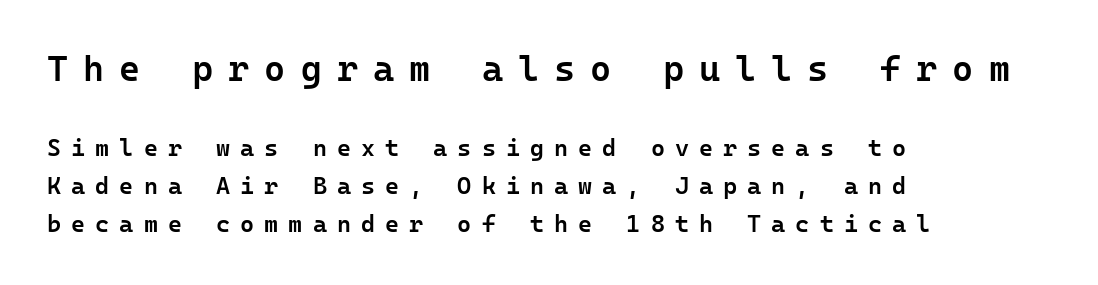
Q: Is the text bold? A: Semi-bold.
Q: Is the text italic (slanted)? A: No, it is upright.
Q: Is the typeface a serif or a sans-serif typeface? A: Sans-serif.
Q: Is the text underlined? A: No.
Q: How is the paragraph aligned? A: Left-aligned.
Q: Is the spacing between letters normal or unusually wide? A: Unusually wide.
Q: Is the spacing between lines tight, normal or loose? A: Normal.
Q: Which block of text is set in a larger size, the first (top) or the second (bottom)? A: The first (top) one.
Q: Width (condensed, normal, or wide)? A: Normal.
Q: Stroke contrast? A: Low.
Q: x-height? A: Medium.
